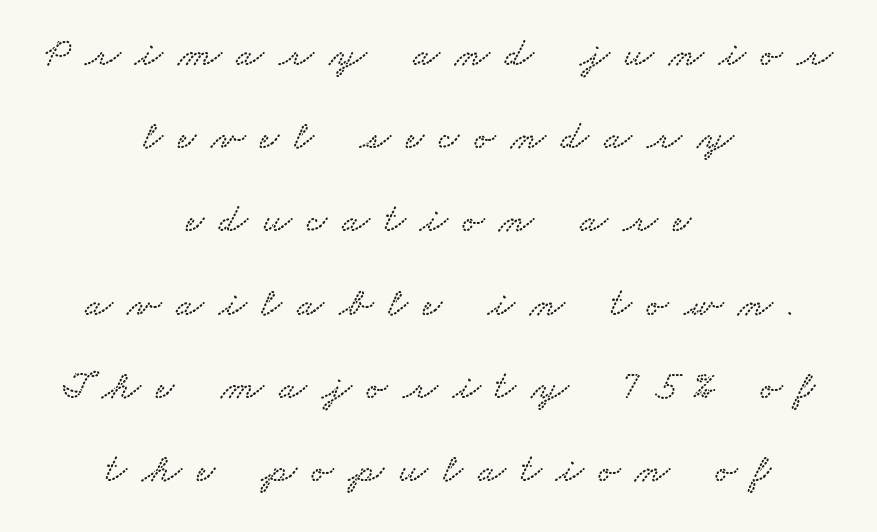
Q: Is the typeface a serif or a sans-serif typeface? A: Serif.
Q: Is the text underlined? A: No.
Q: How is the paragraph aligned? A: Centered.
Q: Is the spacing between letters normal or unusually wide? A: Unusually wide.
Q: Is the spacing between lines tight, normal or loose? A: Loose.
Q: Width (condensed, normal, or wide)? A: Wide.
Q: Stroke contrast? A: Low.
Q: x-height? A: Small.
Q: Monospaced? A: No.
